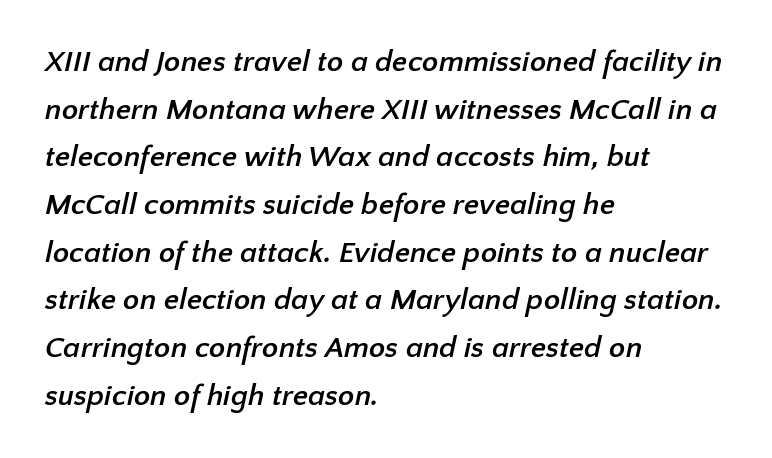
{"serif": "no", "bold": "yes", "weight": "semibold", "width": "normal", "stroke_contrast": "low", "x_height": "medium", "monospaced": "no", "underline": "no", "align": "left", "line_spacing": "normal", "line_spacing_ratio": 1.59, "letter_spacing": "normal", "letter_spacing_em": 0.0, "glyph_px": 30}
